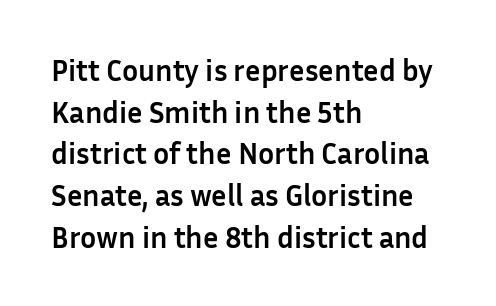
Think of a printed novel: that variable character pitch is what you see here. The typeface chosen for these lines omits serifs. This is roman type, the default non-slanted kind. The space directly below the letters is spotless. These lines stack with their left ends in a neat column. Horizontal bands of white between lines are of average thickness.
